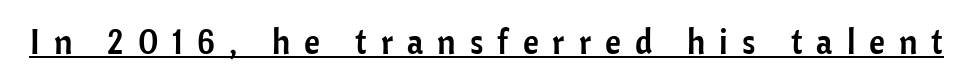
{"serif": "no", "italic": "no", "width": "normal", "stroke_contrast": "low", "x_height": "medium", "monospaced": "no", "underline": "yes", "letter_spacing": "wide", "letter_spacing_em": 0.41, "glyph_px": 34}
